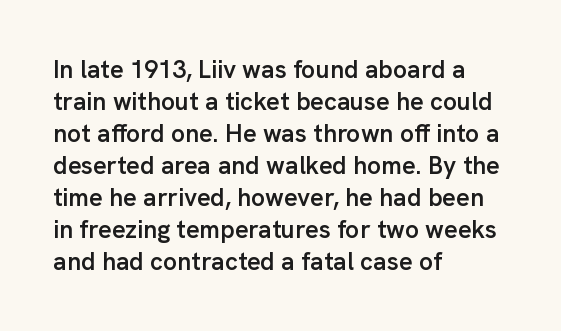
Tracking value appears to be zero — textbook default spacing. Weight check: semibold — heavier than regular, not quite bold. Line starts are locked; line ends wander. How would I describe the line gaps? Plain and ordinary. The gap between lines stays unmarked. Posture: straight, roman, zero tilt.
